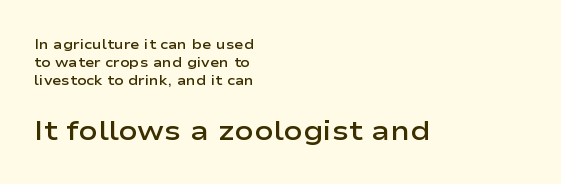
{"serif": "no", "italic": "no", "bold": "semi", "weight": "semibold", "width": "wide", "stroke_contrast": "low", "x_height": "medium", "monospaced": "no", "underline": "no", "align": "left", "line_spacing": "normal", "line_spacing_ratio": 1.3, "letter_spacing": "normal", "letter_spacing_em": 0.0, "larger_block": "second", "size_ratio": 2.0, "glyph_px": 28}
